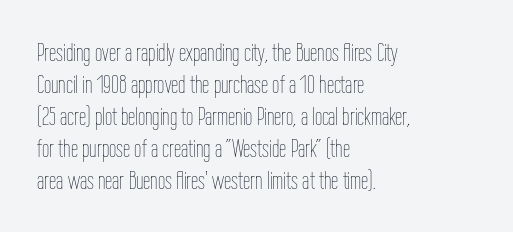
{"italic": "no", "bold": "no", "underline": "no", "align": "left", "line_spacing_ratio": 1.23, "letter_spacing": "normal", "letter_spacing_em": 0.0, "glyph_px": 26}
